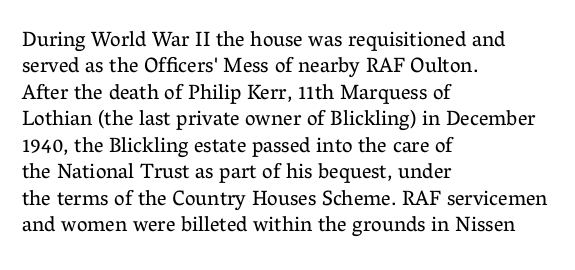
{"italic": "no", "bold": "no", "underline": "no", "align": "left", "line_spacing": "normal", "line_spacing_ratio": 1.26, "letter_spacing": "normal", "letter_spacing_em": 0.0, "glyph_px": 21}
